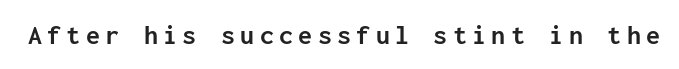
A clean baseline with only descenders dipping below it. To sum up the face: it is a sans, with no serifs. In terms of weight, the rendering is a true, heavy bold. The passage shown is typed in a monospace face where columns stay perfectly aligned.
